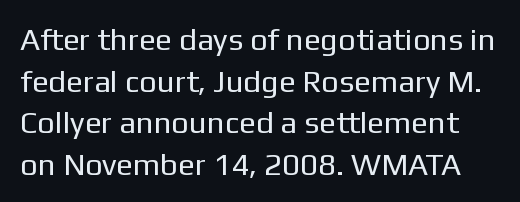
The image shows 31 px regular-weight sans-serif type, upright; set normal line spacing (1.34x), normal letter spacing, not underlined; low stroke contrast and a medium x-height.
